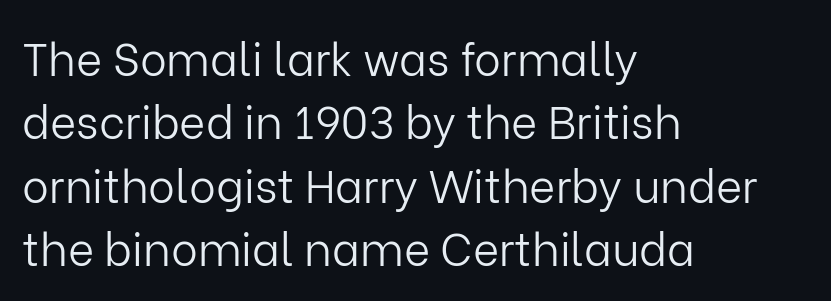
{"serif": "no", "italic": "no", "bold": "no", "weight": "light", "width": "normal", "stroke_contrast": "low", "x_height": "medium", "monospaced": "no", "underline": "no", "align": "left", "line_spacing": "normal", "line_spacing_ratio": 1.41, "letter_spacing": "normal", "letter_spacing_em": 0.0, "glyph_px": 45}
